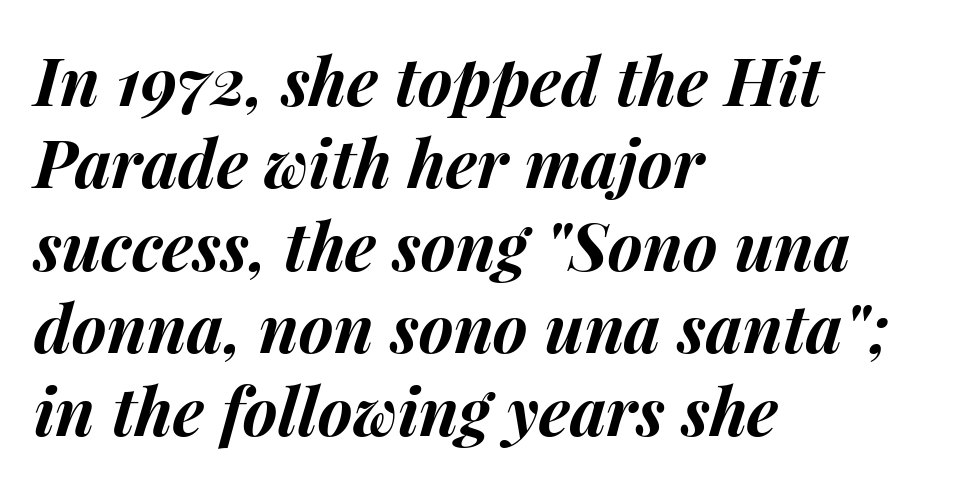
{"italic": "yes", "lean": "right", "slant_degrees": 15, "bold": "yes", "weight": "bold", "width": "normal", "stroke_contrast": "medium", "x_height": "medium", "monospaced": "no", "underline": "no", "align": "left", "line_spacing": "normal", "line_spacing_ratio": 1.25, "letter_spacing": "normal", "letter_spacing_em": 0.0, "glyph_px": 66}
